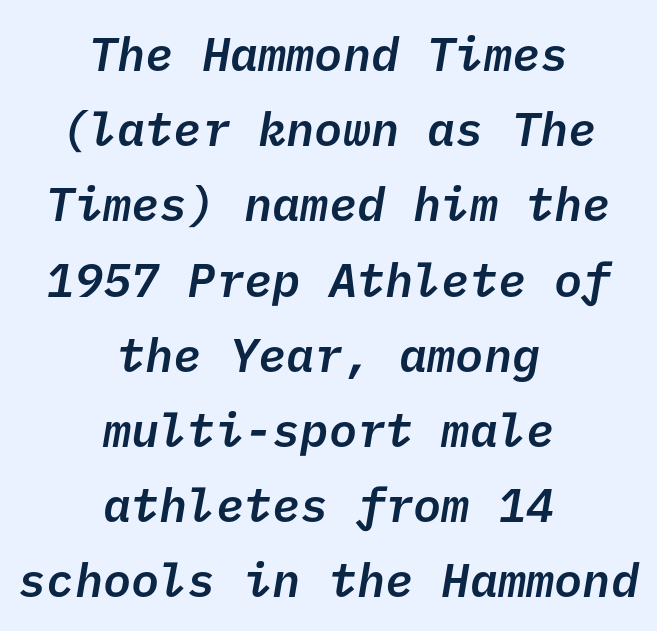
Q: Is the text bold? A: Semi-bold.
Q: Is the typeface a serif or a sans-serif typeface? A: Sans-serif.
Q: Is the text underlined? A: No.
Q: How is the paragraph aligned? A: Centered.
Q: Is the spacing between letters normal or unusually wide? A: Normal.
Q: Is the spacing between lines tight, normal or loose? A: Normal.
Q: Width (condensed, normal, or wide)? A: Normal.
Q: Stroke contrast? A: Low.
Q: x-height? A: Medium.
